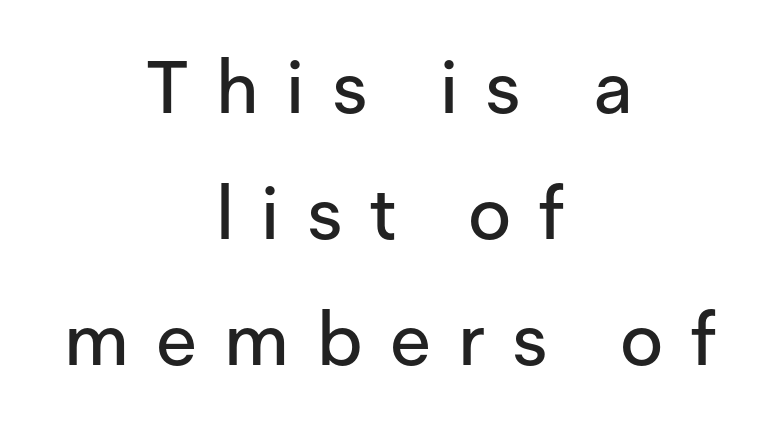
{"serif": "no", "italic": "no", "width": "normal", "stroke_contrast": "low", "x_height": "medium", "monospaced": "no", "underline": "no", "align": "center", "line_spacing": "normal", "line_spacing_ratio": 1.7, "letter_spacing": "wide", "letter_spacing_em": 0.37, "glyph_px": 74}
